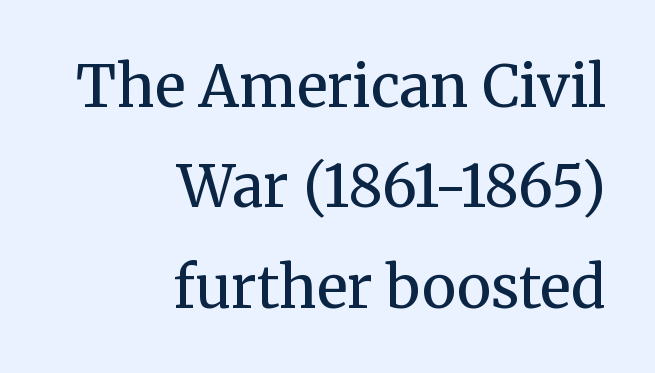
Q: Is the text bold? A: No.
Q: Is the text italic (slanted)? A: No, it is upright.
Q: Is the typeface a serif or a sans-serif typeface? A: Serif.
Q: Is the text underlined? A: No.
Q: How is the paragraph aligned? A: Right-aligned.
Q: Is the spacing between letters normal or unusually wide? A: Normal.
Q: Width (condensed, normal, or wide)? A: Normal.
Q: Stroke contrast? A: Medium.
Q: x-height? A: Medium.
Q: Monospaced? A: No.
